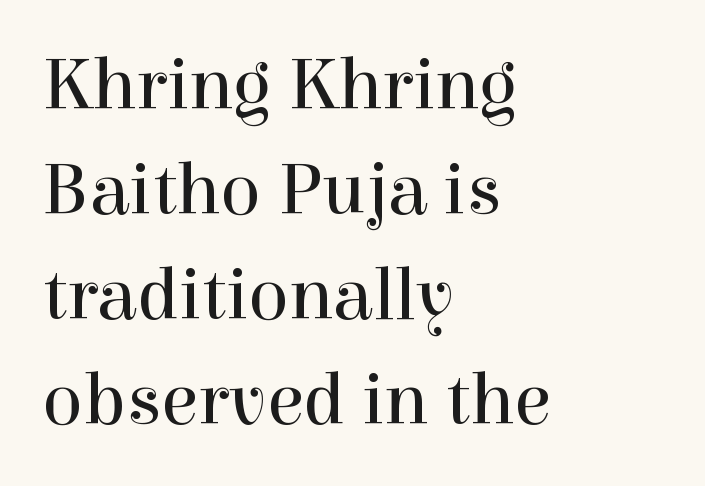
Q: Is the text bold? A: No.
Q: Is the text italic (slanted)? A: No, it is upright.
Q: Is the typeface a serif or a sans-serif typeface? A: Serif.
Q: Is the text underlined? A: No.
Q: How is the paragraph aligned? A: Left-aligned.
Q: Is the spacing between letters normal or unusually wide? A: Normal.
Q: Is the spacing between lines tight, normal or loose? A: Normal.
Q: Width (condensed, normal, or wide)? A: Normal.
Q: x-height? A: Medium.
Q: Monospaced? A: No.
